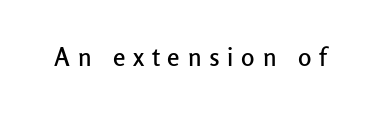
The image shows 25 px text type, upright; set unusually wide letter spacing (+0.31 em), not underlined.
